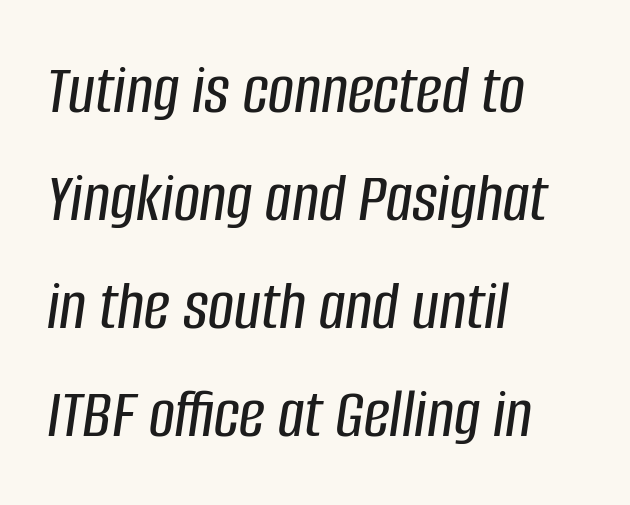
A typesetter would call this proportional, since set widths differ per character. There's an unmistakable incline to the writing here. Vertical spacing — default. In terms of letterspacing, this is plain default setting.
